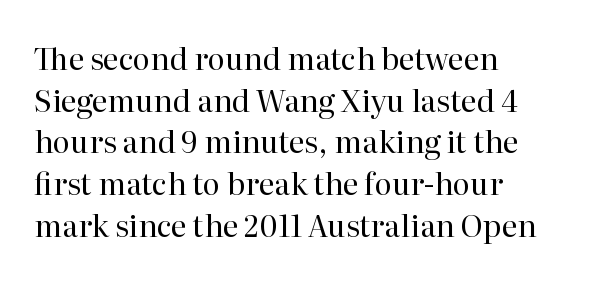
{"serif": "yes", "italic": "no", "bold": "no", "weight": "regular", "width": "normal", "stroke_contrast": "high", "x_height": "medium", "monospaced": "no", "underline": "no", "align": "left", "line_spacing": "normal", "line_spacing_ratio": 1.39, "letter_spacing": "normal", "letter_spacing_em": 0.0, "glyph_px": 30}
